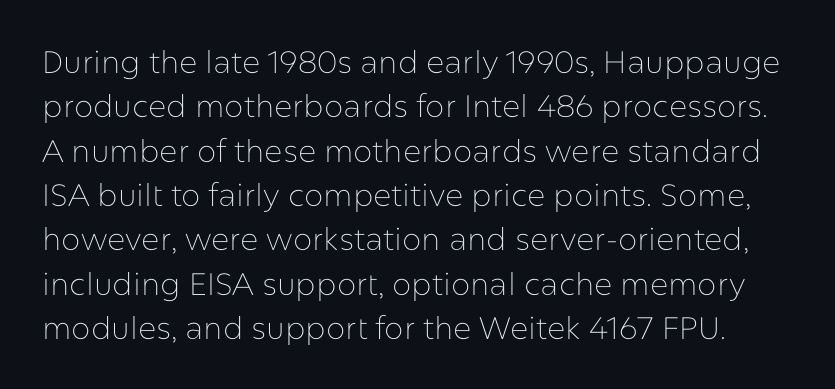
Q: Is the text bold? A: No.
Q: Is the text italic (slanted)? A: No, it is upright.
Q: Is the typeface a serif or a sans-serif typeface? A: Sans-serif.
Q: Is the text underlined? A: No.
Q: Is the spacing between letters normal or unusually wide? A: Normal.
Q: Is the spacing between lines tight, normal or loose? A: Normal.
Q: Width (condensed, normal, or wide)? A: Normal.
Q: Stroke contrast? A: Low.
Q: x-height? A: Medium.
Q: Monospaced? A: No.
